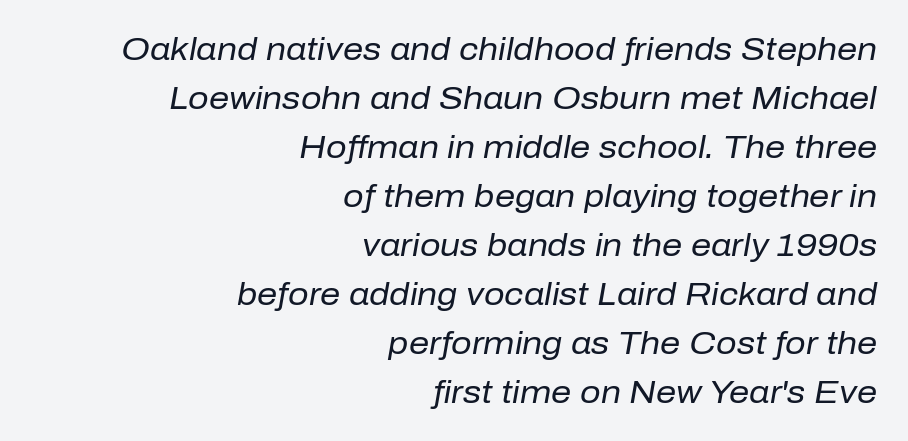
{"italic": "yes", "lean": "right", "slant_degrees": 10, "bold": "no", "weight": "regular", "width": "normal", "stroke_contrast": "low", "x_height": "medium", "monospaced": "no", "underline": "no", "align": "right", "line_spacing": "normal", "line_spacing_ratio": 1.53, "letter_spacing": "normal", "letter_spacing_em": 0.0, "glyph_px": 32}
